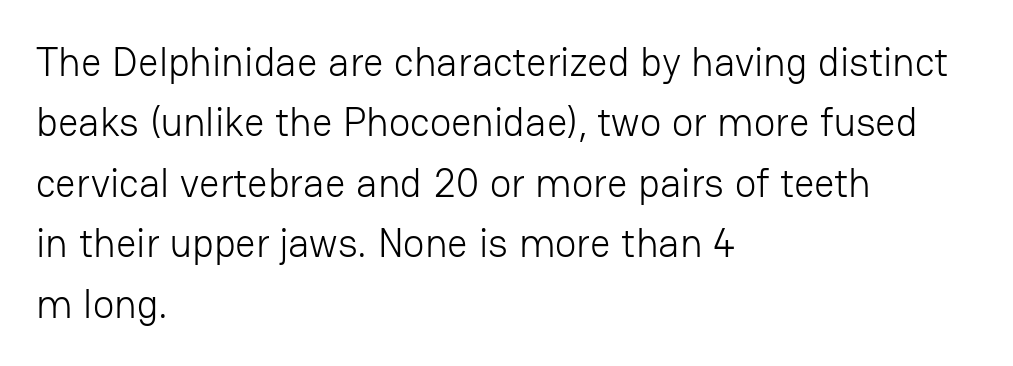
{"serif": "no", "italic": "no", "bold": "no", "weight": "light", "width": "normal", "stroke_contrast": "low", "x_height": "medium", "monospaced": "no", "underline": "no", "align": "left", "line_spacing": "normal", "line_spacing_ratio": 1.51, "letter_spacing": "normal", "letter_spacing_em": 0.0, "glyph_px": 40}
